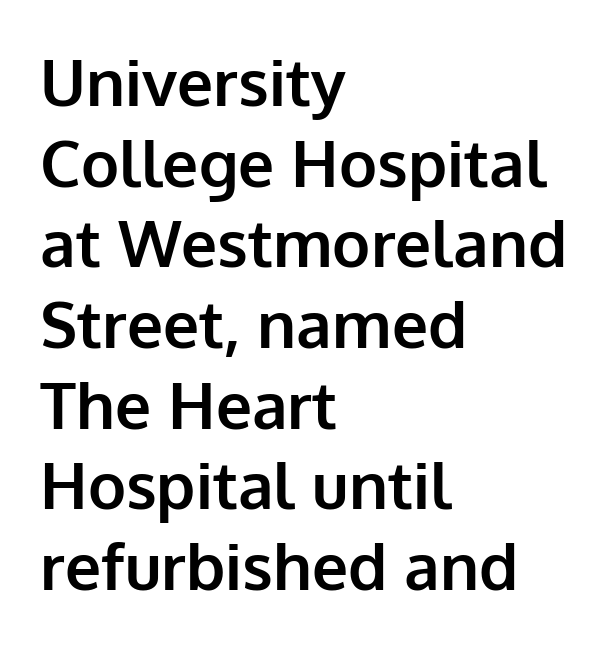
Baseline-to-baseline distance is the conventional proportion of letter height. The face used here has the dense, thick strokes of a bold. The glyphs in this specimen are sans serif. Glance below the letters and you will spot only blank space.
